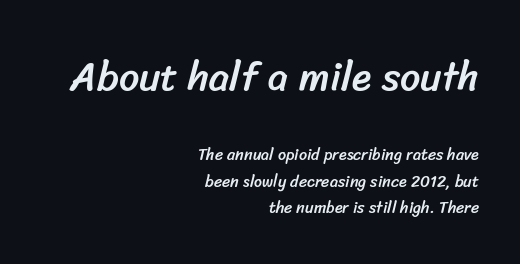
{"serif": "no", "width": "normal", "stroke_contrast": "low", "x_height": "medium", "monospaced": "no", "underline": "no", "align": "right", "line_spacing": "normal", "line_spacing_ratio": 1.67, "letter_spacing": "normal", "letter_spacing_em": 0.0, "larger_block": "first", "size_ratio": 2.5, "glyph_px": 40}
